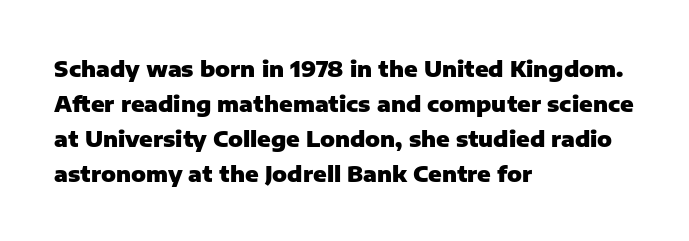
Q: Is the text bold? A: Yes.
Q: Is the text italic (slanted)? A: No, it is upright.
Q: Is the text underlined? A: No.
Q: How is the paragraph aligned? A: Left-aligned.
Q: Is the spacing between letters normal or unusually wide? A: Normal.
Q: Is the spacing between lines tight, normal or loose? A: Normal.
